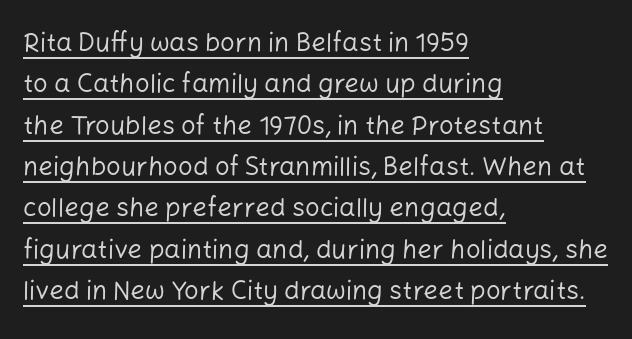
The image shows 26 px text type, upright; set left-aligned, normal line spacing (1.59x), normal letter spacing, underlined.
